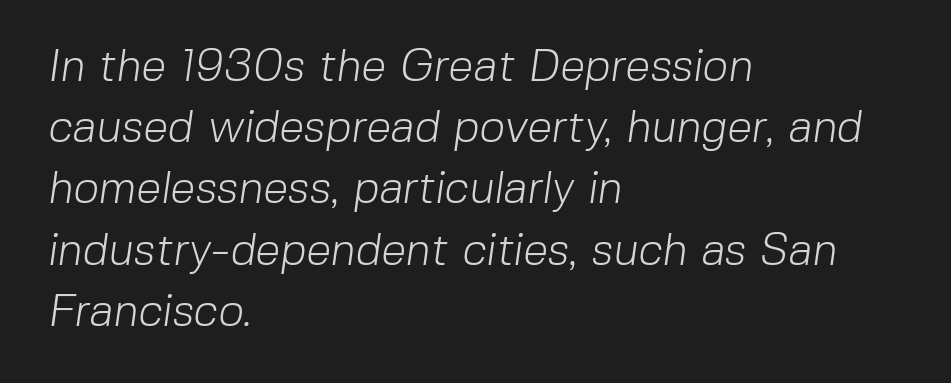
{"serif": "no", "bold": "no", "weight": "light", "width": "normal", "stroke_contrast": "low", "x_height": "medium", "monospaced": "no", "underline": "no", "align": "left", "line_spacing": "normal", "line_spacing_ratio": 1.36, "letter_spacing": "normal", "letter_spacing_em": 0.0, "glyph_px": 45}
